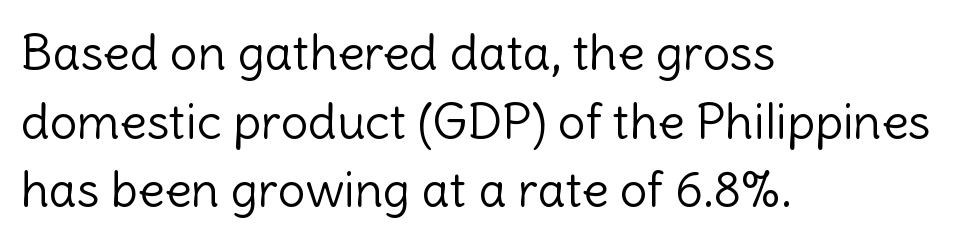
The passage shown is typed in a proportional face where columns would drift. The characters display no serif detailing; their extremities are plain. The passage shown stacks its lines at a standard gap. The strokes carry an ordinary text weight at most. Every character sits straight up, as roman type does. Observe the ordinary spacing: letters are neighbours, not strangers.
